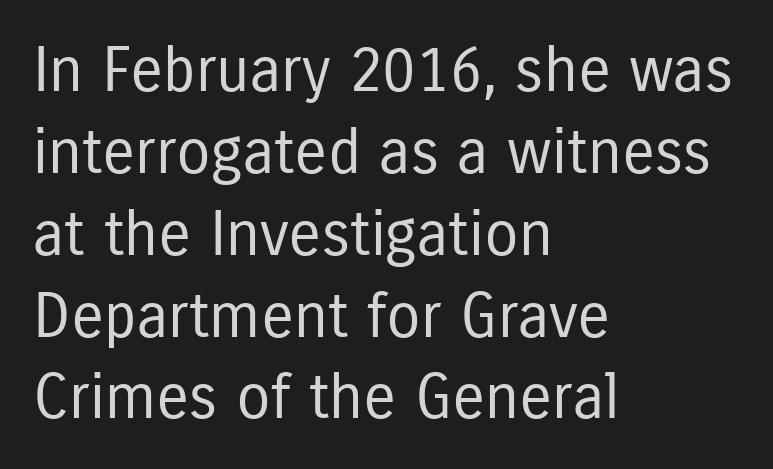
The font's upright variant was chosen for this text. The text block is weighted toward the left margin, trailing off unevenly rightward. Classification — sans serif. The font sits on the lighter half of the weight spectrum, regular included.
